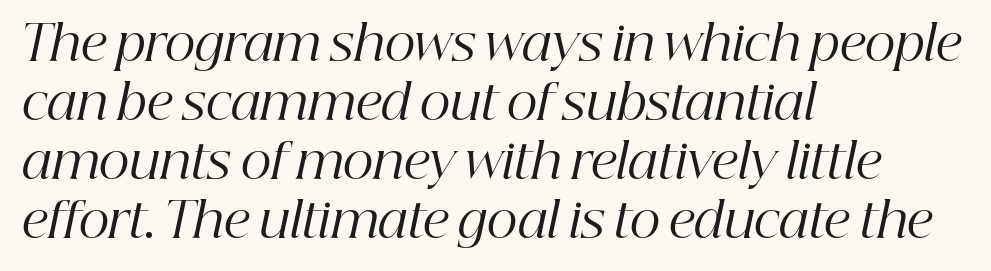
The image shows 48 px regular-weight serif type, italic (leaning right); set left-aligned, line spacing 1.23x, normal letter spacing, not underlined; high stroke contrast and a medium x-height.
